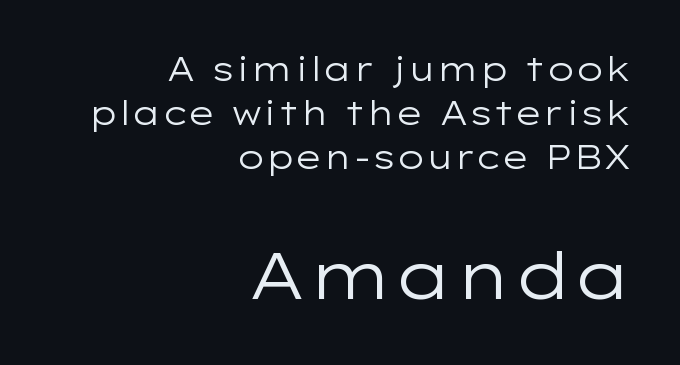
Q: Is the text bold? A: No.
Q: Is the text italic (slanted)? A: No, it is upright.
Q: Is the typeface a serif or a sans-serif typeface? A: Sans-serif.
Q: Is the text underlined? A: No.
Q: How is the paragraph aligned? A: Right-aligned.
Q: Is the spacing between letters normal or unusually wide? A: Normal.
Q: Is the spacing between lines tight, normal or loose? A: Normal.
Q: Which block of text is set in a larger size, the first (top) or the second (bottom)? A: The second (bottom) one.
Q: Width (condensed, normal, or wide)? A: Wide.
Q: Stroke contrast? A: Low.
Q: x-height? A: Medium.
Q: Monospaced? A: No.
